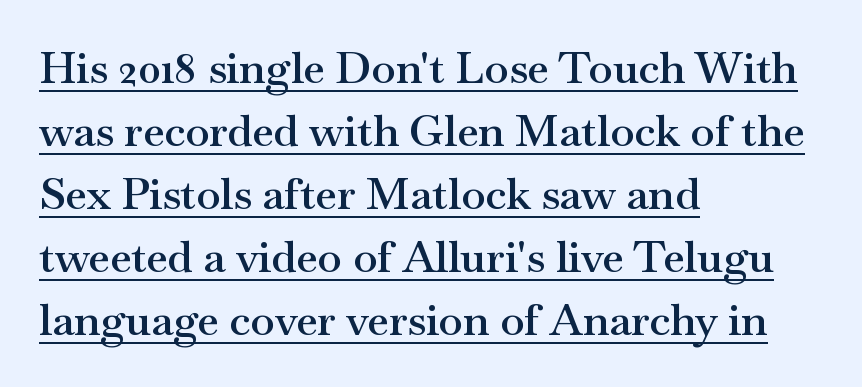
{"serif": "yes", "italic": "no", "bold": "semi", "weight": "semibold", "width": "wide", "stroke_contrast": "medium", "x_height": "small", "monospaced": "no", "underline": "yes", "align": "left", "line_spacing": "normal", "line_spacing_ratio": 1.43, "letter_spacing": "normal", "letter_spacing_em": 0.0, "glyph_px": 44}
